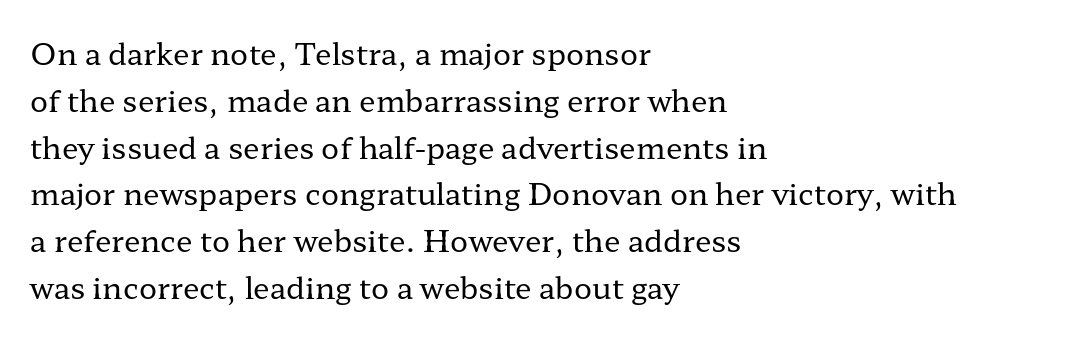
The image shows 30 px regular-weight, wide serif type, upright; set left-aligned, normal line spacing (1.56x), normal letter spacing, not underlined; low stroke contrast and a medium x-height.
